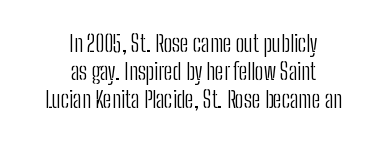
{"italic": "no", "bold": "no", "underline": "no", "align": "center", "line_spacing_ratio": 1.22, "letter_spacing": "normal", "letter_spacing_em": 0.0, "glyph_px": 23}
